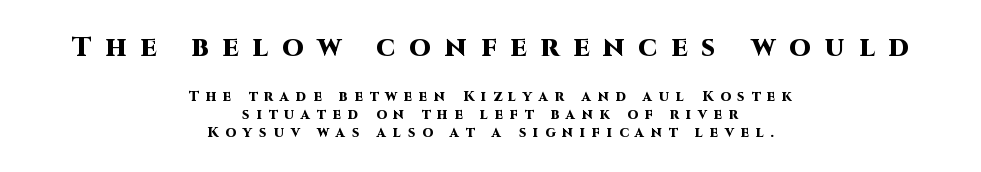
Q: Is the text bold? A: Yes.
Q: Is the text italic (slanted)? A: No, it is upright.
Q: Is the typeface a serif or a sans-serif typeface? A: Sans-serif.
Q: Is the text underlined? A: No.
Q: How is the paragraph aligned? A: Centered.
Q: Is the spacing between letters normal or unusually wide? A: Unusually wide.
Q: Is the spacing between lines tight, normal or loose? A: Normal.
Q: Which block of text is set in a larger size, the first (top) or the second (bottom)? A: The first (top) one.
Q: Width (condensed, normal, or wide)? A: Normal.
Q: Stroke contrast? A: High.
Q: x-height? A: Large.
Q: Monospaced? A: No.
